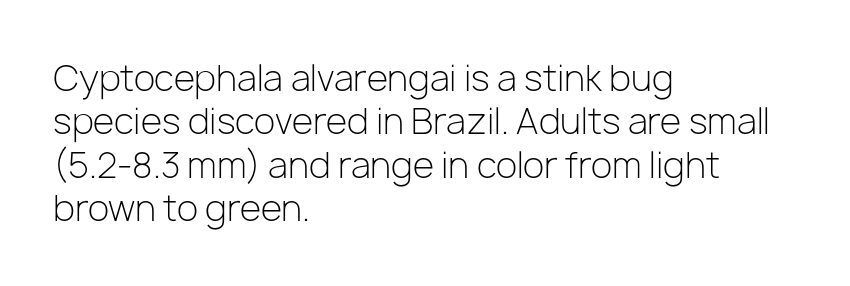
The image shows 35 px light sans-serif type, upright; set left-aligned, line spacing 1.24x, normal letter spacing, not underlined; low stroke contrast and a medium x-height.
